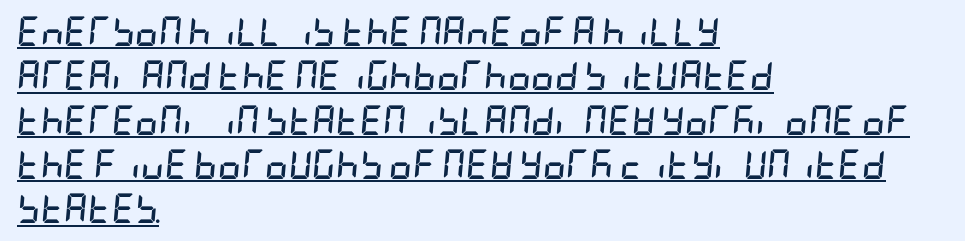
Q: Is the text bold? A: Yes.
Q: Is the text italic (slanted)? A: Yes, it leans right by about 5 degrees.
Q: Is the text underlined? A: Yes.
Q: How is the paragraph aligned? A: Left-aligned.
Q: Is the spacing between letters normal or unusually wide? A: Normal.
Q: Is the spacing between lines tight, normal or loose? A: Normal.
Q: Width (condensed, normal, or wide)? A: Condensed.
Q: Stroke contrast? A: Low.
Q: x-height? A: Large.
